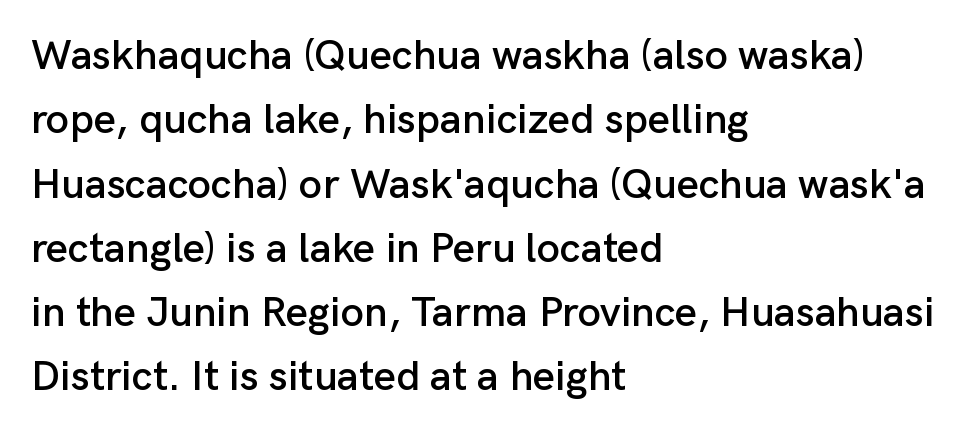
Underline: absent. Is the letter spacing exaggerated? No — it looks like the ordinary default. The line-height multiplier appears to be the usual default. Line beginnings align vertically; line endings do not. Letterform terminals end flat and unadorned throughout the passage. Upright lettering throughout.
